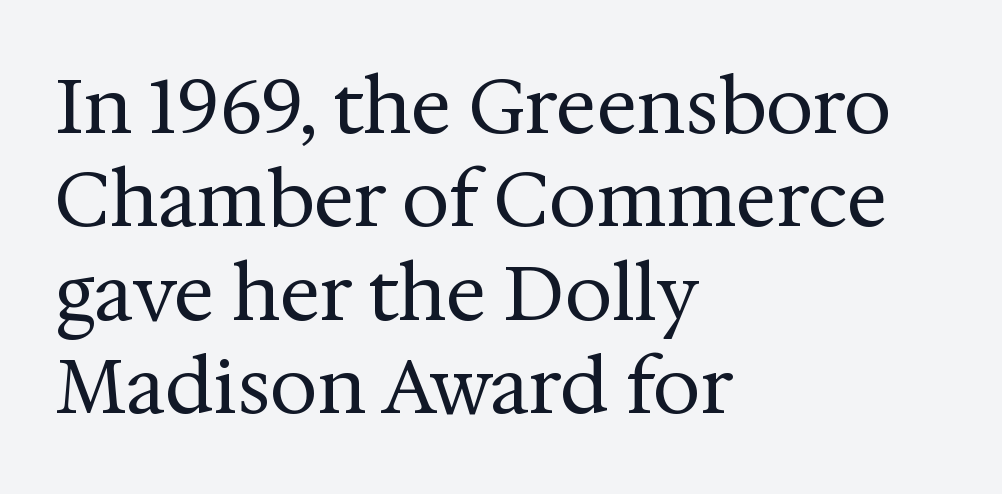
Quick note: underline off. Character widths vary here, with narrow letters taking less room than wide ones. Nobody touched the tracking dial on this one. These lines are set flush left with a ragged right edge. The letters stand upright; this is a roman face.
